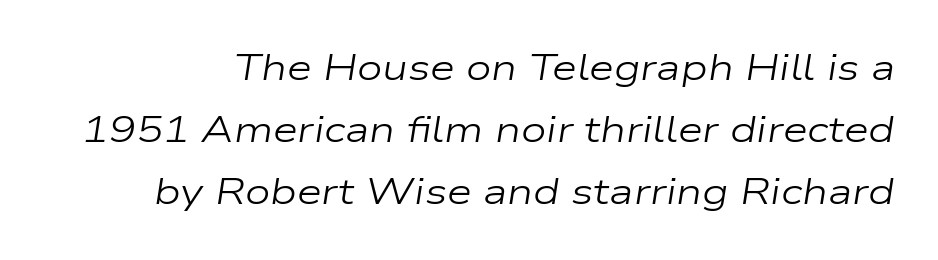
The image shows 36 px regular-weight, wide type, italic (leaning right); set line spacing 1.72x, normal letter spacing, not underlined; low stroke contrast and a medium x-height.
